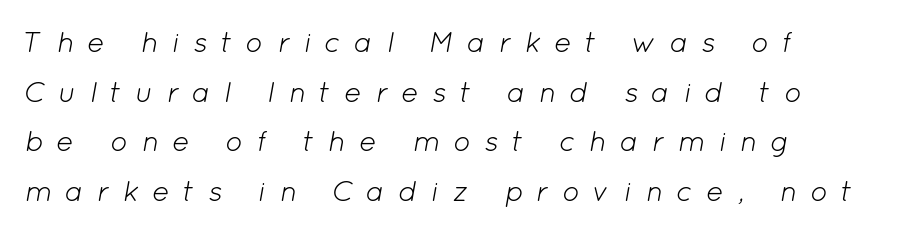
The image shows 29 px light type, italic (leaning right); set left-aligned, line spacing 1.71x, unusually wide letter spacing (+0.46 em), not underlined; low stroke contrast and a medium x-height.
